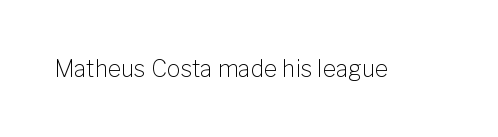
{"italic": "no", "bold": "no", "underline": "no", "letter_spacing": "normal", "letter_spacing_em": 0.0, "glyph_px": 23}
